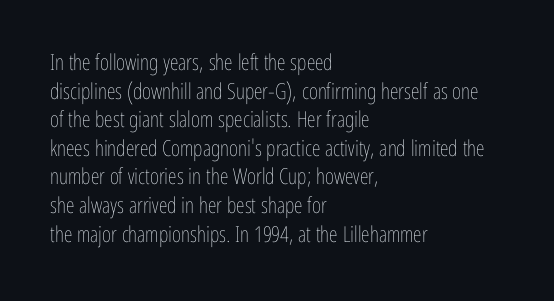
Q: Is the text bold? A: No.
Q: Is the text italic (slanted)? A: No, it is upright.
Q: Is the text underlined? A: No.
Q: How is the paragraph aligned? A: Left-aligned.
Q: Is the spacing between letters normal or unusually wide? A: Normal.
Q: Is the spacing between lines tight, normal or loose? A: Normal.
